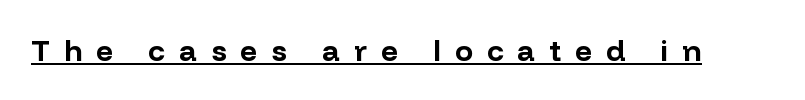
The image shows 30 px bold sans-serif type, upright; set unusually wide letter spacing (+0.47 em), underlined; low stroke contrast and a medium x-height.
